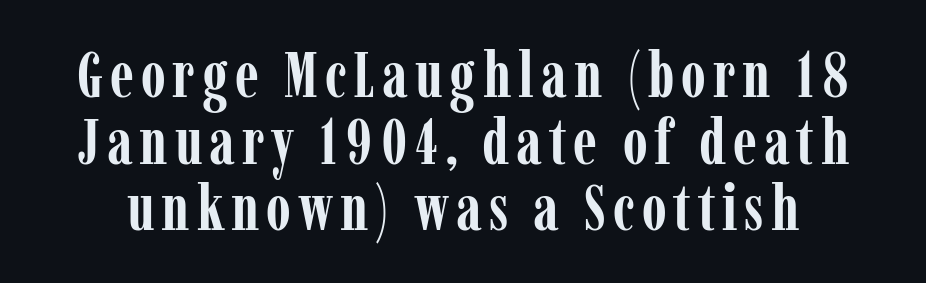
{"serif": "yes", "italic": "no", "bold": "yes", "weight": "semibold", "width": "condensed", "stroke_contrast": "low", "x_height": "medium", "monospaced": "no", "underline": "no", "line_spacing": "tight", "line_spacing_ratio": 1.04, "glyph_px": 64}
